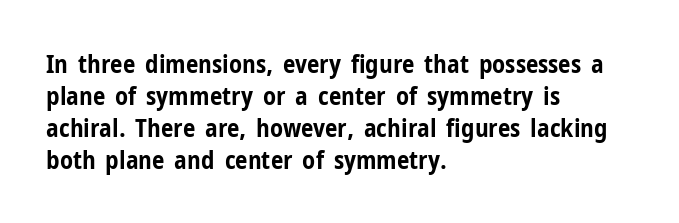
Q: Is the text bold? A: Yes.
Q: Is the text italic (slanted)? A: No, it is upright.
Q: Is the text underlined? A: No.
Q: How is the paragraph aligned? A: Left-aligned.
Q: Is the spacing between letters normal or unusually wide? A: Normal.
Q: Is the spacing between lines tight, normal or loose? A: Normal.
